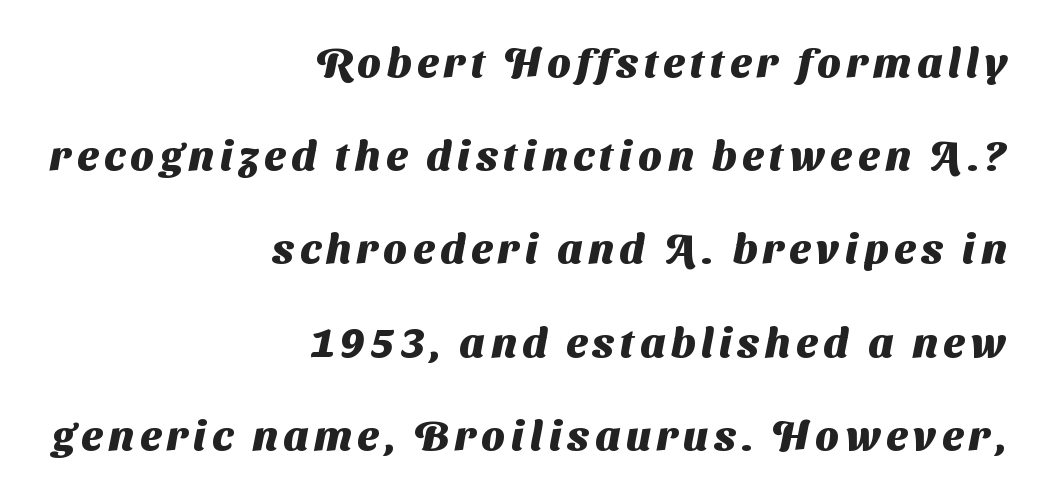
The image shows 42 px heavy sans-serif type; set right-aligned, loose line spacing (2.22x), not underlined; medium stroke contrast and a medium x-height.
